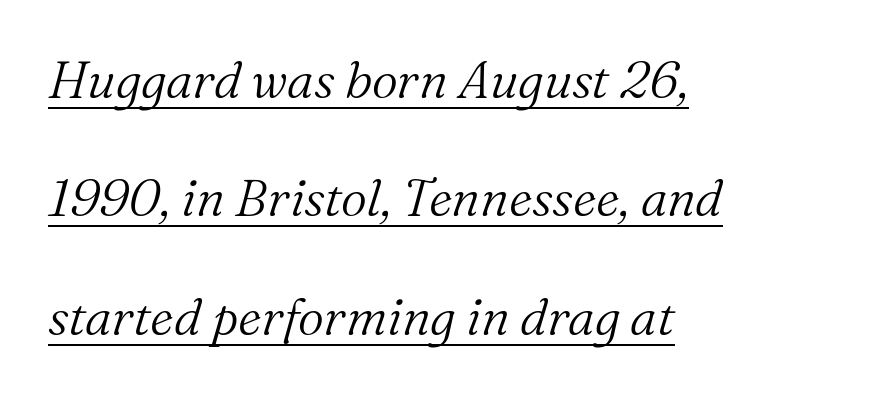
A baseline rule has been typeset under these characters. Does extra space separate the letters? No, they use regular spacing. This rendering employs a face with finishing strokes, i.e., a serif. Leading is clearly above the norm, producing a sparse column. Rendered with sloped, italic letterforms.
